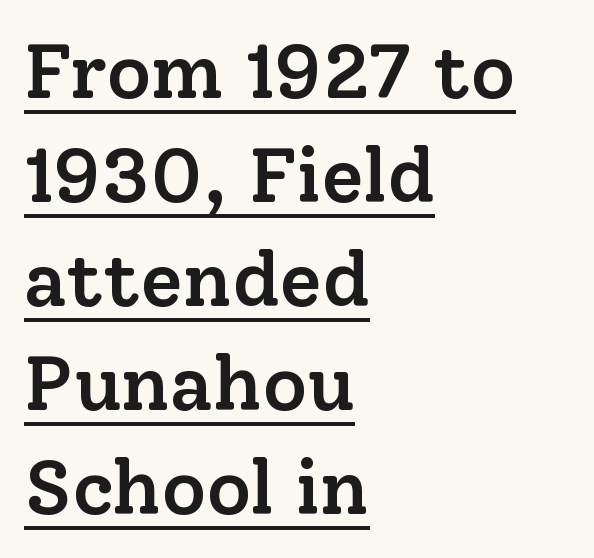
Q: Is the text bold? A: Semi-bold.
Q: Is the text italic (slanted)? A: No, it is upright.
Q: Is the typeface a serif or a sans-serif typeface? A: Serif.
Q: Is the text underlined? A: Yes.
Q: How is the paragraph aligned? A: Left-aligned.
Q: Is the spacing between letters normal or unusually wide? A: Normal.
Q: Is the spacing between lines tight, normal or loose? A: Normal.
Q: Width (condensed, normal, or wide)? A: Normal.
Q: Stroke contrast? A: Low.
Q: x-height? A: Medium.
Q: Monospaced? A: No.
